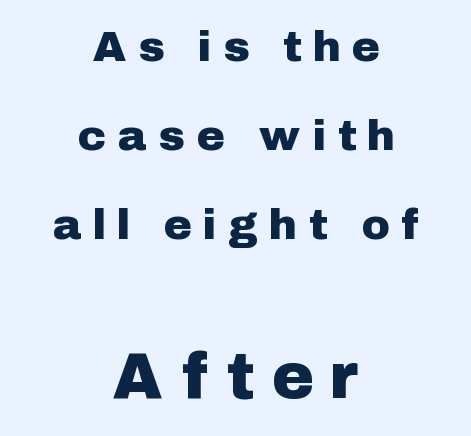
Spacing verdict: proportional, widths tailored to each character. In terms of leading, this rendering errs on the spacious side. Students, note that the glyphs here are deliberately spaced far apart. Scale increases going downward across the two blocks.
